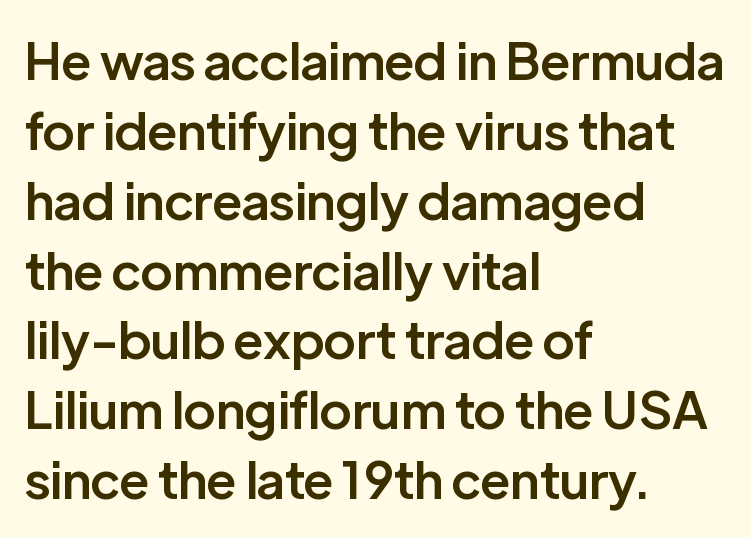
{"serif": "no", "italic": "no", "bold": "semi", "weight": "semibold", "width": "normal", "stroke_contrast": "low", "x_height": "medium", "monospaced": "no", "underline": "no", "align": "left", "line_spacing": "normal", "line_spacing_ratio": 1.37, "letter_spacing": "normal", "letter_spacing_em": 0.0, "glyph_px": 51}
